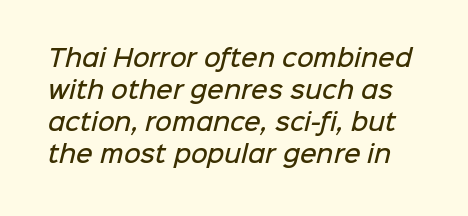
Q: Is the text bold? A: Semi-bold.
Q: Is the text underlined? A: No.
Q: Is the spacing between letters normal or unusually wide? A: Normal.
Q: Is the spacing between lines tight, normal or loose? A: Normal.
